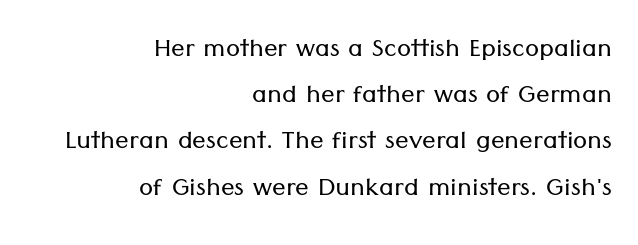
Here the designer chose a conventional face with non-uniform glyph widths. The letterforms sit at book weight or below. These lines stack with their right ends in a neat column. The text was rendered using a sans face with plain stroke endings. Beneath every word, the page is bare. How are the letters spaced? Ordinarily, with no added tracking.
